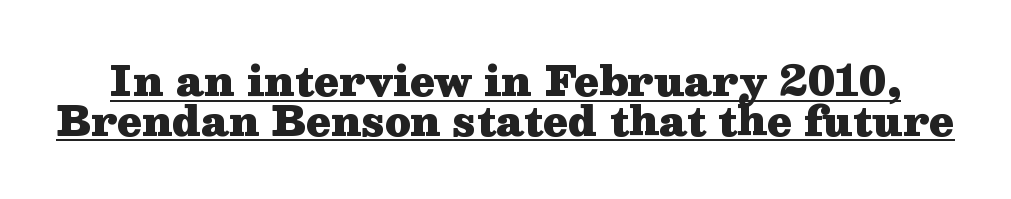
{"serif": "yes", "italic": "no", "bold": "yes", "weight": "heavy", "width": "wide", "stroke_contrast": "medium", "x_height": "medium", "monospaced": "no", "underline": "yes", "line_spacing": "tight", "line_spacing_ratio": 0.99, "letter_spacing": "normal", "letter_spacing_em": 0.0, "glyph_px": 40}
